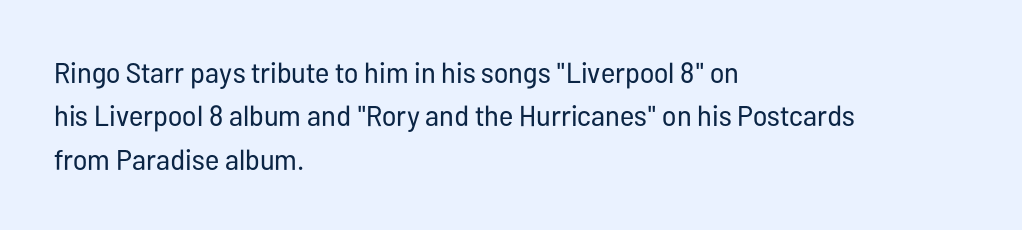
Heft: none added — not bold. You can tell it's not italic because the verticals are truly vertical. If you measured baseline to baseline, you'd find a middling distance. The gap between lines stays unmarked. Nobody touched the tracking dial on this one.
